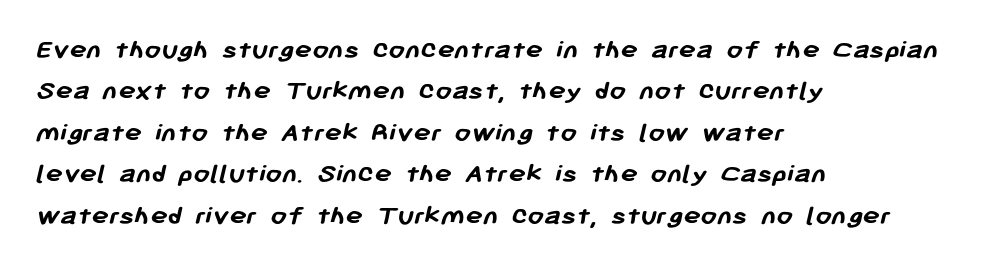
Caption: bold face, heavy strokes. One-word summary of the alignment: left. Tracking value appears to be zero — textbook default spacing. One glance says typical: line gaps are just what's usual. Looks like regular typesetting: each glyph gets only the width it needs. This is sans-serif lettering, the kind often seen on screens and signage.
